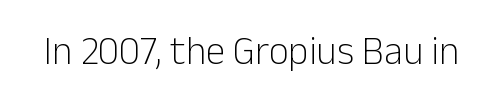
Q: Is the text bold? A: No.
Q: Is the text italic (slanted)? A: No, it is upright.
Q: Is the typeface a serif or a sans-serif typeface? A: Sans-serif.
Q: Is the text underlined? A: No.
Q: Is the spacing between letters normal or unusually wide? A: Normal.
Q: Width (condensed, normal, or wide)? A: Normal.
Q: Stroke contrast? A: Low.
Q: x-height? A: Medium.
Q: Monospaced? A: No.
